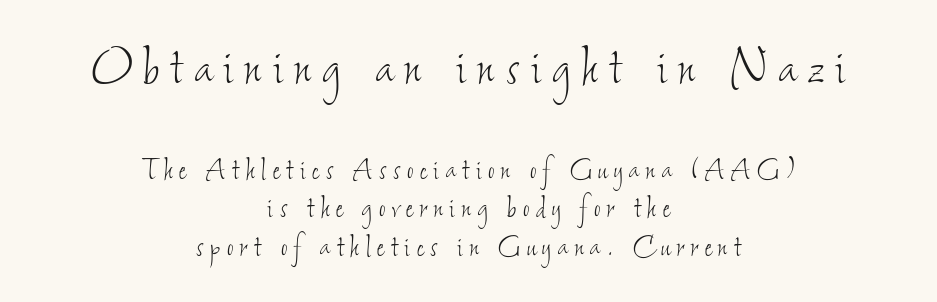
Which of the two is more prominent by size? The first, at the top. A typesetter would call this proportional, since set widths differ per character. These lines are centered, leaving both edges ragged. Nothing heavy about these letters — not bold at all. What's the leading like? Squeezed, with rows nearly overlapping.
